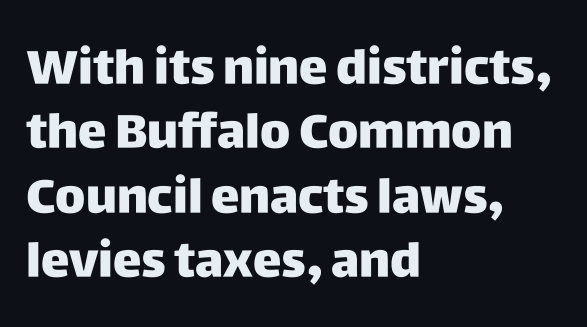
The image shows 48 px sans-serif type, upright; set left-aligned, normal line spacing (1.34x), normal letter spacing, not underlined; low stroke contrast and a large x-height.
